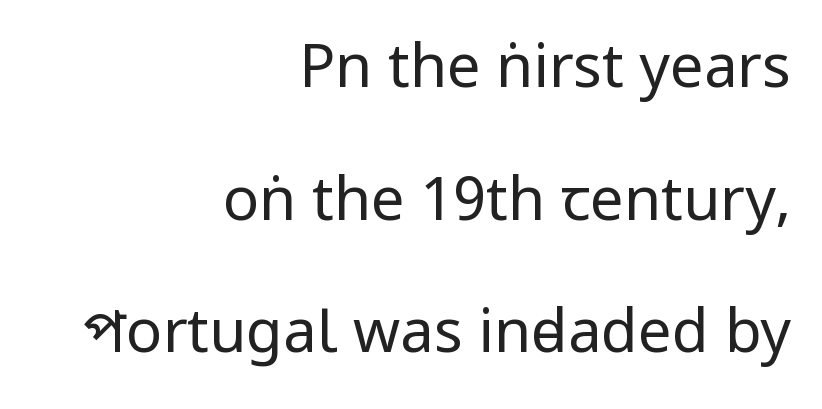
The image shows 60 px regular-weight, condensed sans-serif type, upright; set right-aligned, loose line spacing (2.21x), normal letter spacing, not underlined; low stroke contrast and a large x-height.
